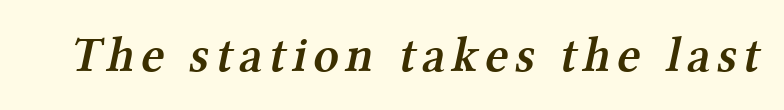
Q: Is the text bold? A: Semi-bold.
Q: Is the typeface a serif or a sans-serif typeface? A: Serif.
Q: Is the text underlined? A: No.
Q: Width (condensed, normal, or wide)? A: Normal.
Q: Stroke contrast? A: Medium.
Q: x-height? A: Medium.
Q: Monospaced? A: No.
